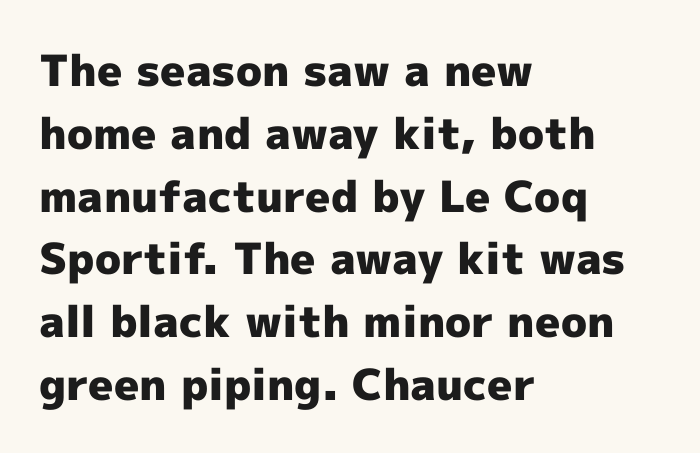
The image shows 43 px heavy sans-serif type, upright; set left-aligned, normal line spacing (1.46x), normal letter spacing, not underlined; a medium x-height.
